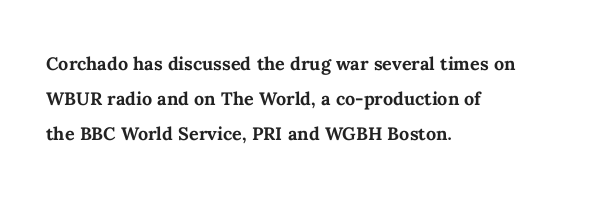
Q: Is the text bold? A: Yes.
Q: Is the text italic (slanted)? A: No, it is upright.
Q: Is the text underlined? A: No.
Q: How is the paragraph aligned? A: Left-aligned.
Q: Is the spacing between letters normal or unusually wide? A: Normal.
Q: Is the spacing between lines tight, normal or loose? A: Normal.
